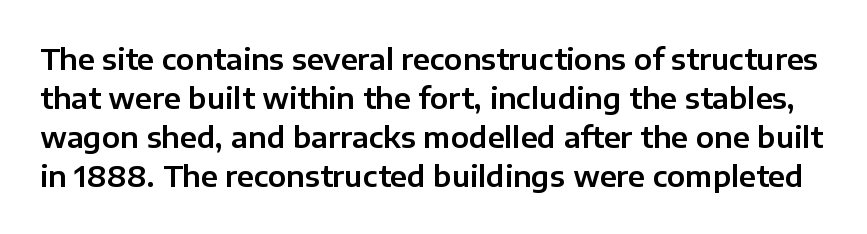
{"serif": "no", "italic": "no", "width": "normal", "stroke_contrast": "low", "x_height": "medium", "monospaced": "no", "underline": "no", "line_spacing": "normal", "line_spacing_ratio": 1.34, "letter_spacing": "normal", "letter_spacing_em": 0.0, "glyph_px": 29}
